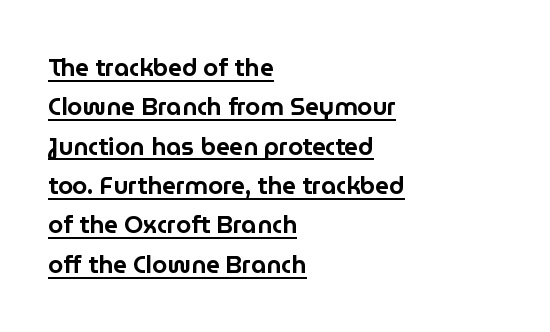
The image shows 24 px text type, upright; set left-aligned, normal line spacing (1.64x), normal letter spacing, underlined.
